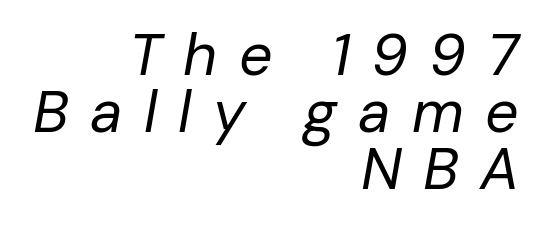
This sample uses an oblique cut, with every glyph tilted off the vertical. Closely set lines give the paragraph a compact silhouette. Tracking here is generous; glyphs stand well apart from one another. The string is rendered with underlining switched off. Vertical stems look standard width or narrower in stroke. The setting favours the right margin, as signatures and pull-quotes sometimes do.
